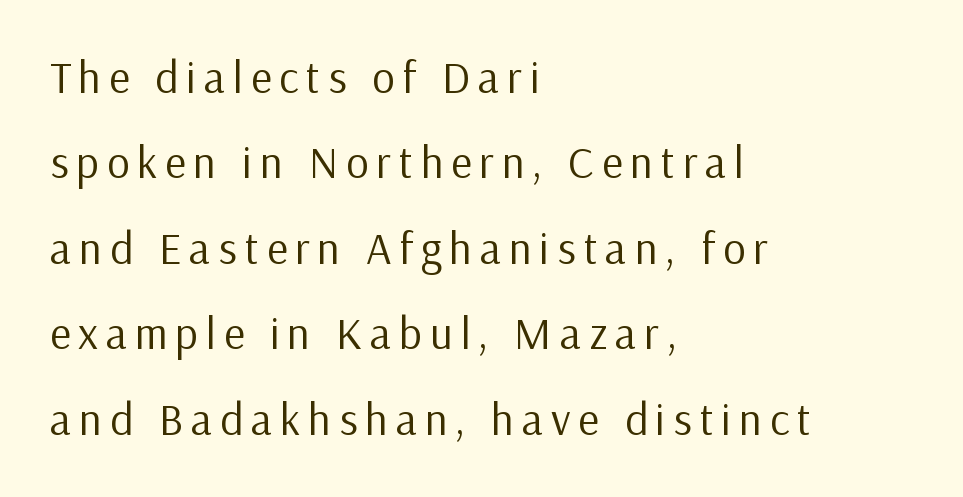
Nothing heavy about these letters — not bold at all. In terms of leading, this rendering errs on the spacious side. Unmarked baselines from the first word to the last. Upright lettering throughout.
